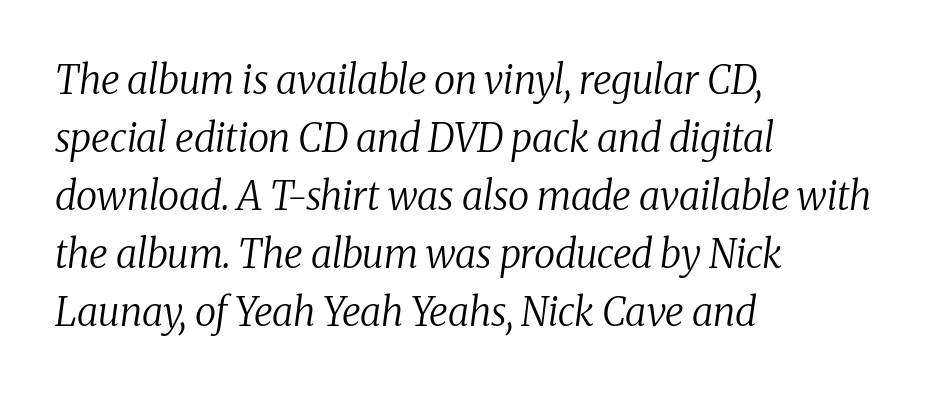
Q: Is the text bold? A: No.
Q: Is the text italic (slanted)? A: Yes, it leans right by about 8 degrees.
Q: Is the typeface a serif or a sans-serif typeface? A: Serif.
Q: Is the text underlined? A: No.
Q: How is the paragraph aligned? A: Left-aligned.
Q: Is the spacing between letters normal or unusually wide? A: Normal.
Q: Is the spacing between lines tight, normal or loose? A: Normal.
Q: Width (condensed, normal, or wide)? A: Normal.
Q: Stroke contrast? A: Medium.
Q: x-height? A: Medium.
Q: Monospaced? A: No.
